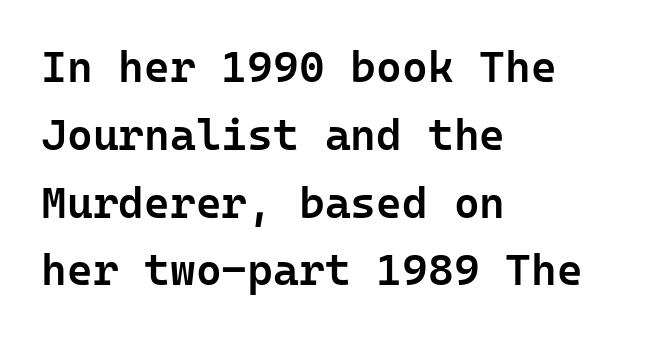
Q: Is the text bold? A: Semi-bold.
Q: Is the text italic (slanted)? A: No, it is upright.
Q: Is the typeface a serif or a sans-serif typeface? A: Sans-serif.
Q: Is the text underlined? A: No.
Q: How is the paragraph aligned? A: Left-aligned.
Q: Is the spacing between letters normal or unusually wide? A: Normal.
Q: Is the spacing between lines tight, normal or loose? A: Normal.
Q: Width (condensed, normal, or wide)? A: Normal.
Q: Stroke contrast? A: Low.
Q: x-height? A: Medium.
Q: Monospaced? A: Yes.
